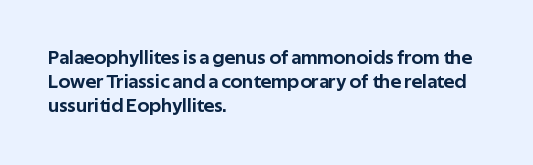
If you drew a line through each stem, it would be perfectly vertical. The line texture is even and compact thanks to regular tracking. Which margin do the lines hug? The left one — the right edge is uneven. Letters rest on an invisible, unmarked baseline.
